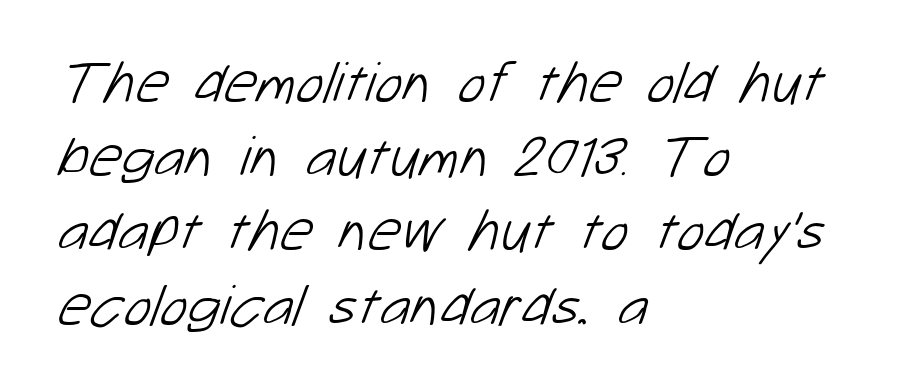
The image shows 58 px light sans-serif type; set left-aligned, normal line spacing (1.28x), normal letter spacing, not underlined; low stroke contrast and a medium x-height.
